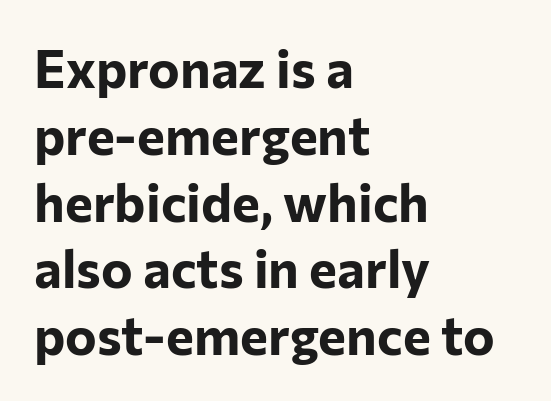
The image shows 53 px bold sans-serif type, upright; set left-aligned, normal line spacing (1.26x), normal letter spacing, not underlined; low stroke contrast and a medium x-height.
